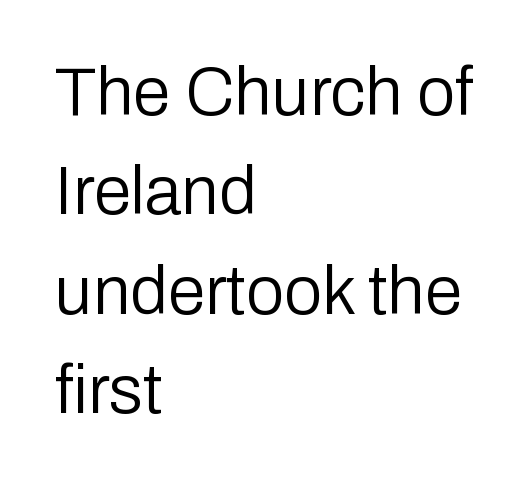
Is the block centered? No — it sits flush against the left margin. A typesetter would call this proportional, since set widths differ per character. Horizontal bands of white between lines are of average thickness. Stem width sits at or under what a default text font uses.
